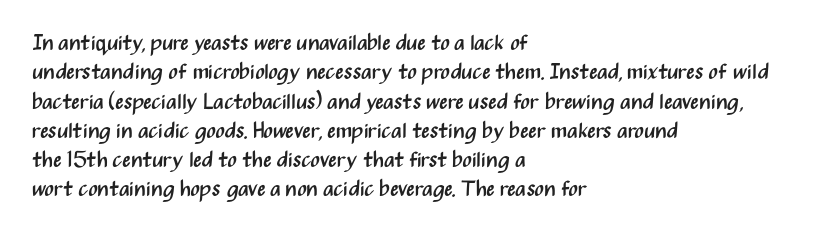
{"italic": "no", "bold": "no", "underline": "no", "align": "left", "line_spacing": "normal", "line_spacing_ratio": 1.33, "letter_spacing": "normal", "letter_spacing_em": 0.0, "glyph_px": 22}
